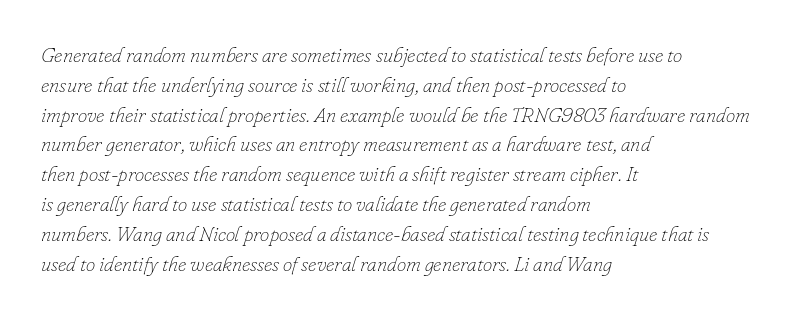
Q: Is the text bold? A: No.
Q: Is the text italic (slanted)? A: Yes, it leans right by about 16 degrees.
Q: Is the text underlined? A: No.
Q: How is the paragraph aligned? A: Left-aligned.
Q: Is the spacing between letters normal or unusually wide? A: Normal.
Q: Is the spacing between lines tight, normal or loose? A: Normal.
